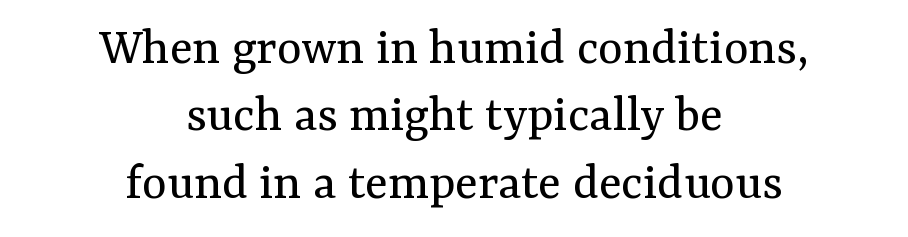
The image shows 53 px regular-weight serif type, upright; set centered, normal line spacing (1.27x), normal letter spacing, not underlined; medium stroke contrast and a medium x-height.
